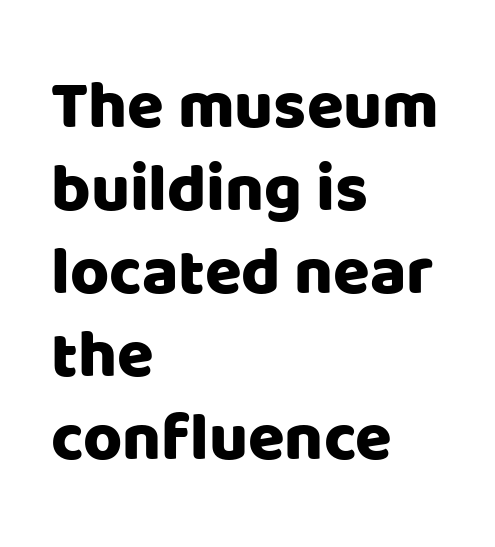
Unlike a traditional serif, this face leaves its strokes unadorned. Default kerning and tracking; the words read as compact shapes. Lines of text with bare space underneath. Every row of glyphs begins at an identical x-position on the left. You could not count columns in this text — the font is proportionally spaced.
